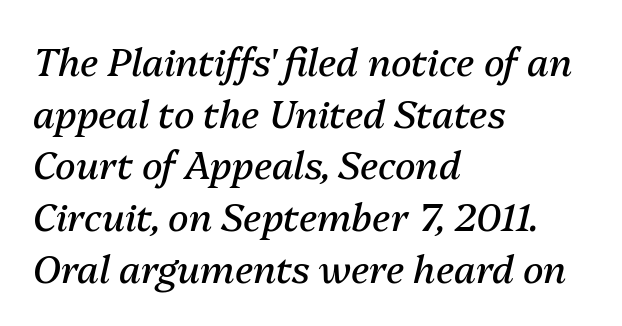
The image shows 38 px regular-weight type, italic (leaning right); set left-aligned, normal line spacing (1.36x), normal letter spacing, not underlined; medium stroke contrast and a medium x-height.
